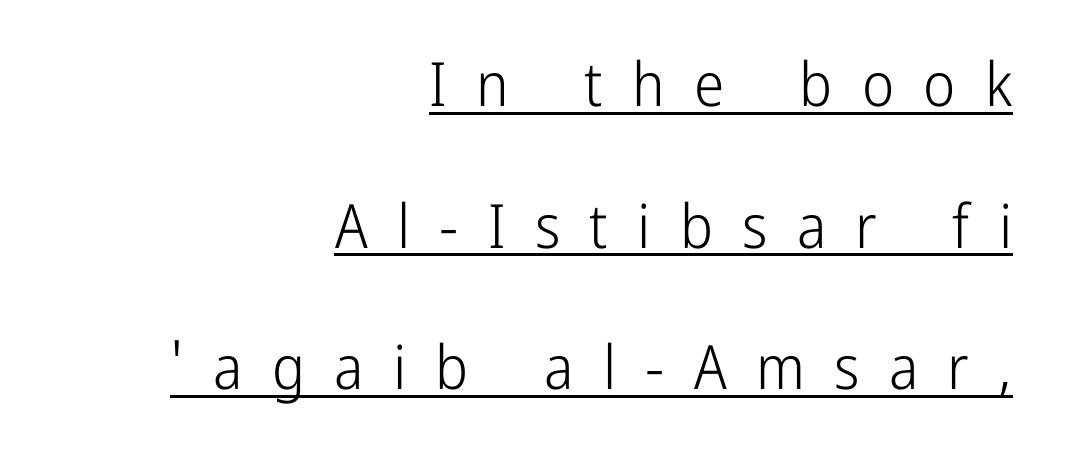
No letter is thick-stroked: the sample isn't bold. Proportional: the letters do not fall into vertical columns. Students, observe the line beneath the letters — that is underlining. Note: no serifs on the glyphs.
